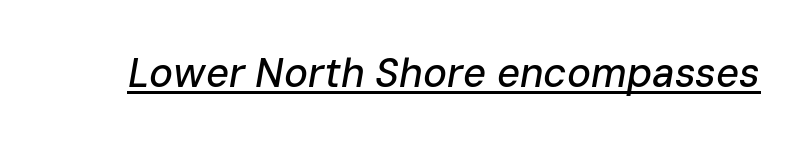
{"italic": "yes", "lean": "right", "slant_degrees": 10, "width": "normal", "stroke_contrast": "low", "x_height": "medium", "monospaced": "no", "underline": "yes", "letter_spacing": "normal", "letter_spacing_em": 0.0, "glyph_px": 40}
